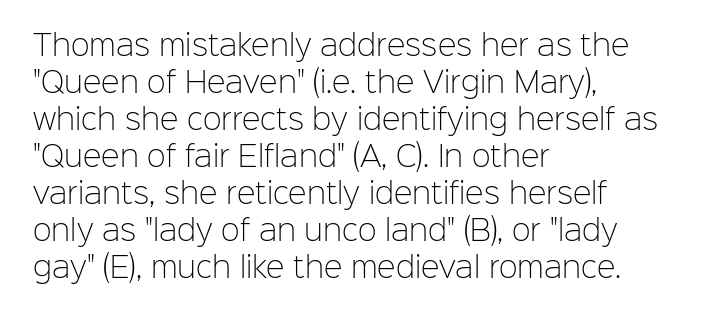
Descenders are the only things crossing below the line. The setting favours the left margin, as ordinary paragraphs usually do. The strokes are not fattened; the text isn't bold. Inter-character spacing is left at the font's built-in metrics.
